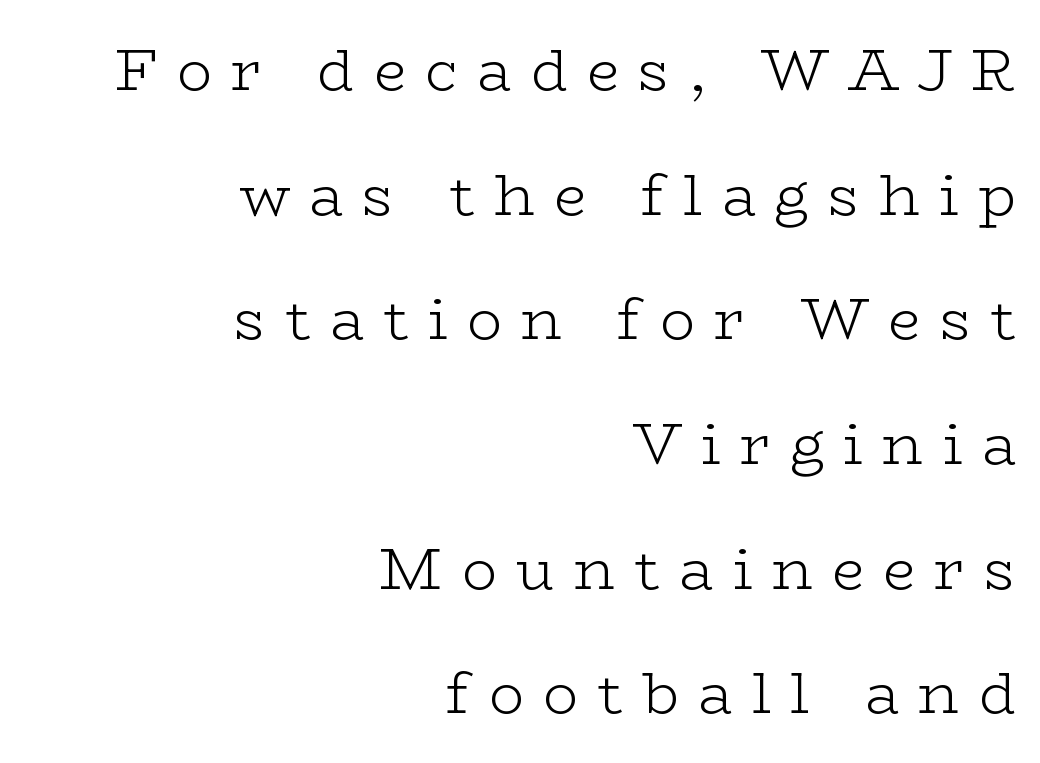
Tracking here is generous; glyphs stand well apart from one another. To sum up the face: it has serifs. Every row of glyphs terminates at an identical x-position on the right. Baseline-to-baseline distance is far greater than the letter height.
